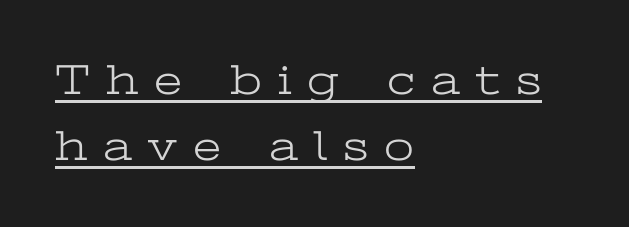
The image shows 43 px light, wide serif type, upright; set left-aligned, normal line spacing (1.54x), unusually wide letter spacing (+0.37 em), underlined; low stroke contrast and a medium x-height.
